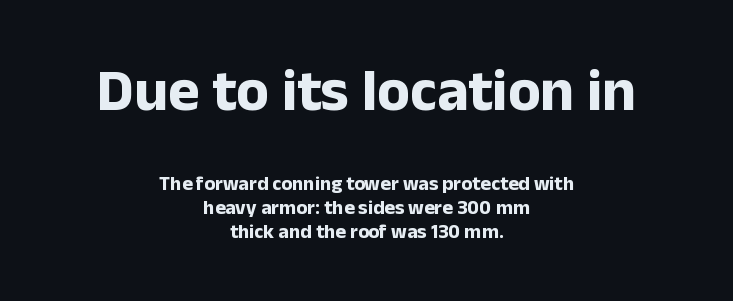
The image shows 60 px bold sans-serif type, upright; set centered, line spacing 1.2x, normal letter spacing, not underlined; the first (top) block is 3.0x larger; low stroke contrast and a medium x-height.
